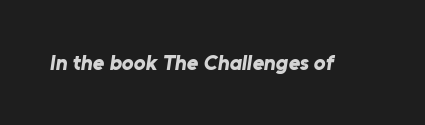
Does extra space separate the letters? No, they use regular spacing. Quick note: underline off. This is heavy type, rendered in bold.
